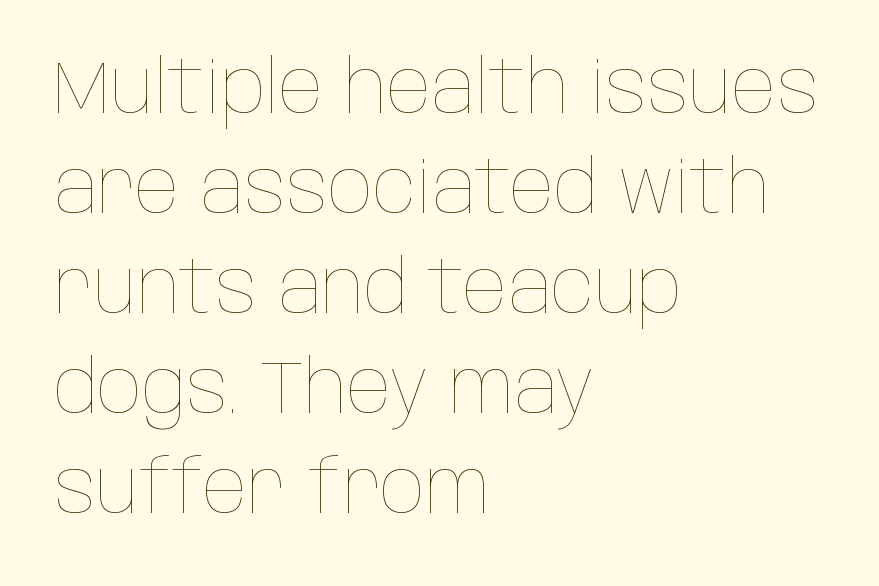
{"italic": "no", "bold": "no", "weight": "thin", "width": "condensed", "stroke_contrast": "low", "x_height": "large", "monospaced": "no", "underline": "no", "align": "left", "line_spacing": "normal", "line_spacing_ratio": 1.37, "letter_spacing": "normal", "letter_spacing_em": 0.0, "glyph_px": 73}
